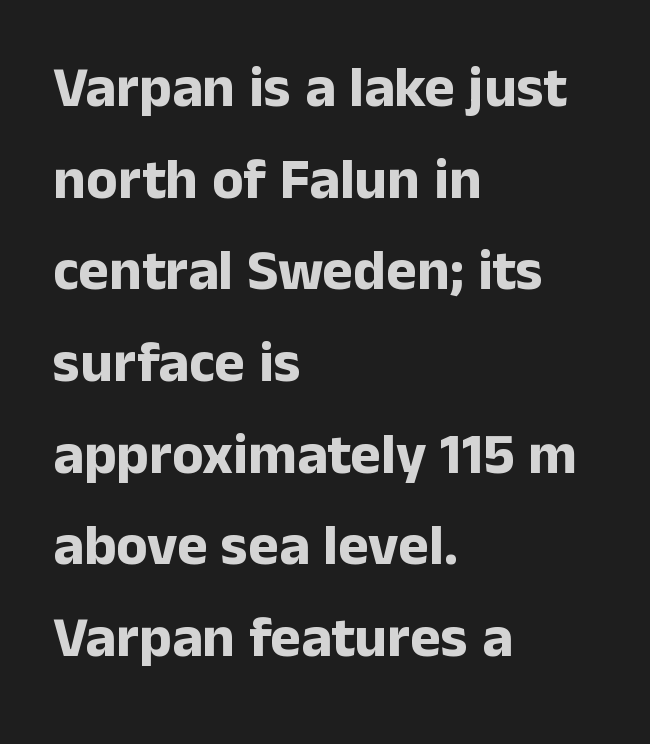
Q: Is the text bold? A: Yes.
Q: Is the text italic (slanted)? A: No, it is upright.
Q: Is the typeface a serif or a sans-serif typeface? A: Sans-serif.
Q: Is the text underlined? A: No.
Q: How is the paragraph aligned? A: Left-aligned.
Q: Is the spacing between letters normal or unusually wide? A: Normal.
Q: Is the spacing between lines tight, normal or loose? A: Normal.
Q: Width (condensed, normal, or wide)? A: Normal.
Q: Stroke contrast? A: Low.
Q: x-height? A: Medium.
Q: Monospaced? A: No.
